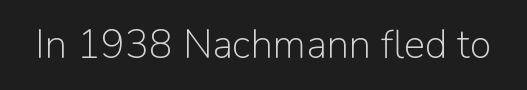
The image shows 40 px light sans-serif type, upright; set normal letter spacing, not underlined; low stroke contrast and a medium x-height.
